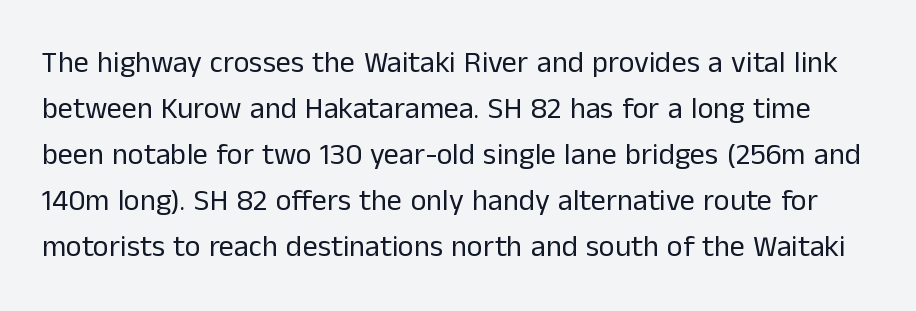
{"serif": "no", "italic": "no", "bold": "no", "weight": "regular", "width": "normal", "stroke_contrast": "low", "x_height": "medium", "monospaced": "no", "underline": "no", "line_spacing": "normal", "line_spacing_ratio": 1.53, "letter_spacing": "normal", "letter_spacing_em": 0.0, "glyph_px": 30}
